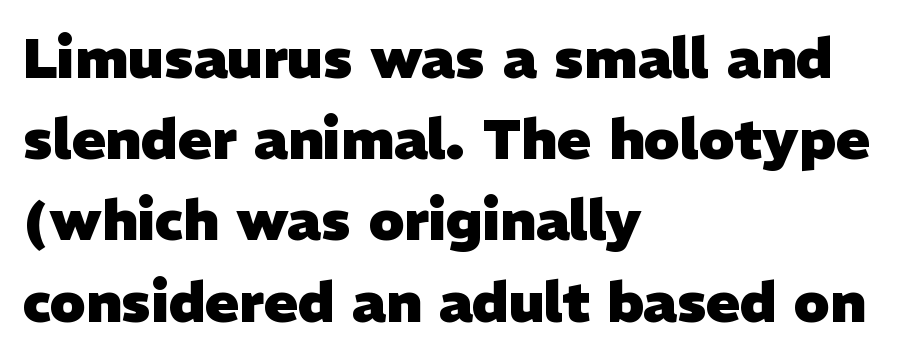
This sample keeps an unexceptional amount of space between lines. This sample uses a sans-serif face. The area under the type is left untouched. Line starts are locked; line ends wander.
